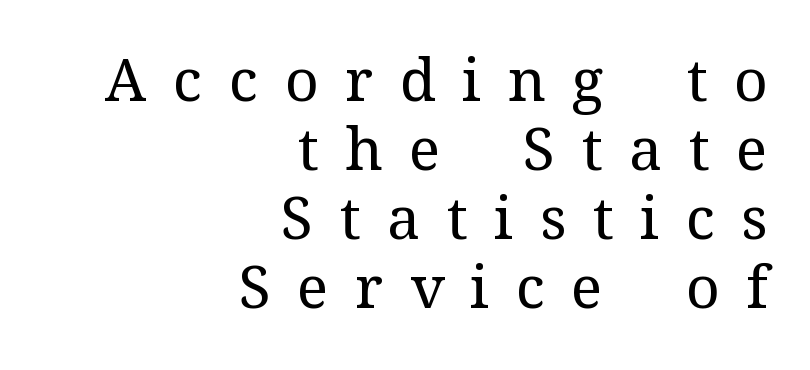
{"serif": "yes", "italic": "no", "bold": "no", "weight": "regular", "width": "normal", "stroke_contrast": "medium", "x_height": "medium", "monospaced": "no", "underline": "no", "align": "right", "line_spacing_ratio": 1.17, "letter_spacing": "wide", "letter_spacing_em": 0.45, "glyph_px": 59}
